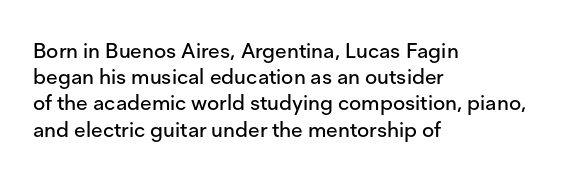
The image shows 21 px text type, upright; set left-aligned, normal line spacing (1.25x), normal letter spacing, not underlined.
